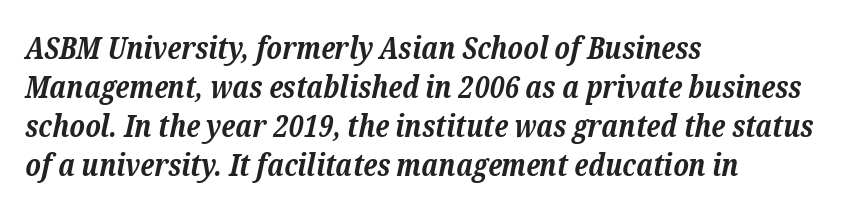
Q: Is the text bold? A: Yes.
Q: Is the text italic (slanted)? A: Yes, it leans right by about 12 degrees.
Q: Is the typeface a serif or a sans-serif typeface? A: Serif.
Q: Is the text underlined? A: No.
Q: How is the paragraph aligned? A: Left-aligned.
Q: Is the spacing between letters normal or unusually wide? A: Normal.
Q: Is the spacing between lines tight, normal or loose? A: Normal.
Q: Width (condensed, normal, or wide)? A: Normal.
Q: Stroke contrast? A: Low.
Q: x-height? A: Medium.
Q: Monospaced? A: No.
